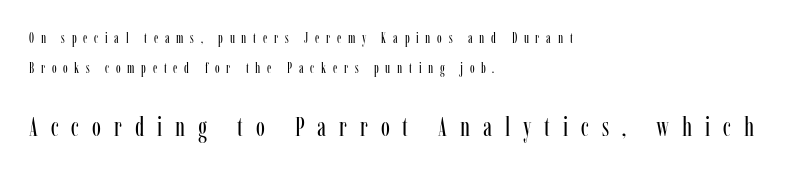
Every row of glyphs begins at an identical x-position on the left. This rendering features lettering with no underline. The letters are spread apart with noticeably loose tracking. No italicization has been applied; the sample stays upright. If you squint, the bottom block still reads clearly — it's the larger of the two. Notice the wide empty band between every row — that's loose leading.
